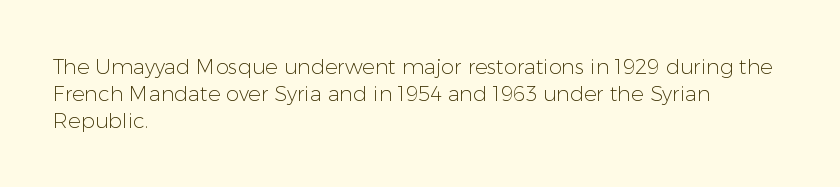
{"italic": "no", "bold": "no", "underline": "no", "align": "left", "line_spacing": "normal", "line_spacing_ratio": 1.28, "letter_spacing": "normal", "letter_spacing_em": 0.0, "glyph_px": 21}
